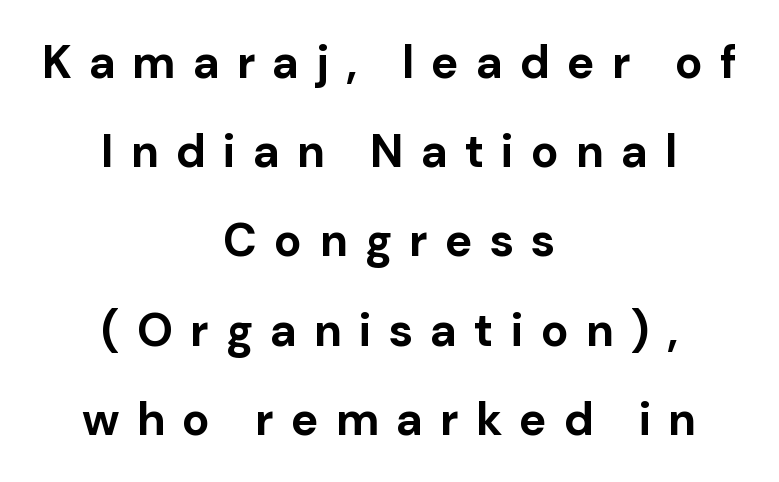
This block would shrink considerably if given ordinary leading; it's expanded now. This is the regular roman posture of the typeface. In terms of weight, the rendering is a true, heavy bold. You can tell from the bare stems that sans-serif type was used. Think of a printed novel: that variable character pitch is what you see here.
